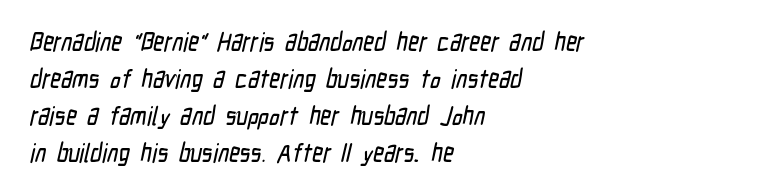
The image shows 26 px text type; set left-aligned, normal line spacing (1.42x), normal letter spacing, not underlined.
